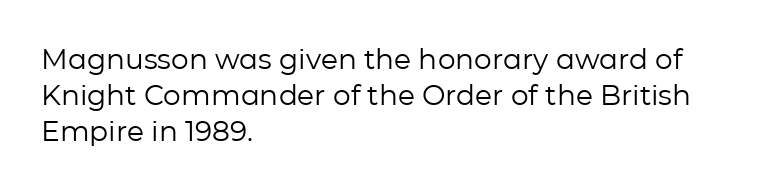
The image shows 28 px regular-weight sans-serif type, upright; set left-aligned, normal line spacing (1.28x), normal letter spacing, not underlined; low stroke contrast and a medium x-height.
